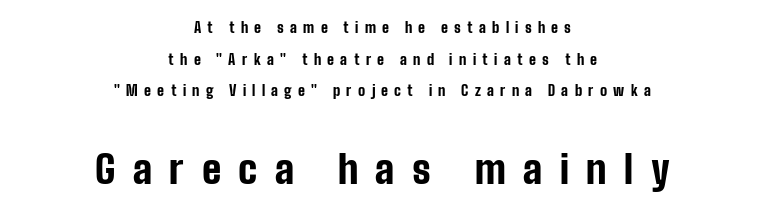
Q: Is the text bold? A: Yes.
Q: Is the text italic (slanted)? A: No, it is upright.
Q: Is the typeface a serif or a sans-serif typeface? A: Sans-serif.
Q: Is the text underlined? A: No.
Q: How is the paragraph aligned? A: Centered.
Q: Is the spacing between letters normal or unusually wide? A: Unusually wide.
Q: Is the spacing between lines tight, normal or loose? A: Loose.
Q: Which block of text is set in a larger size, the first (top) or the second (bottom)? A: The second (bottom) one.
Q: Width (condensed, normal, or wide)? A: Condensed.
Q: Stroke contrast? A: Low.
Q: x-height? A: Medium.
Q: Monospaced? A: No.
